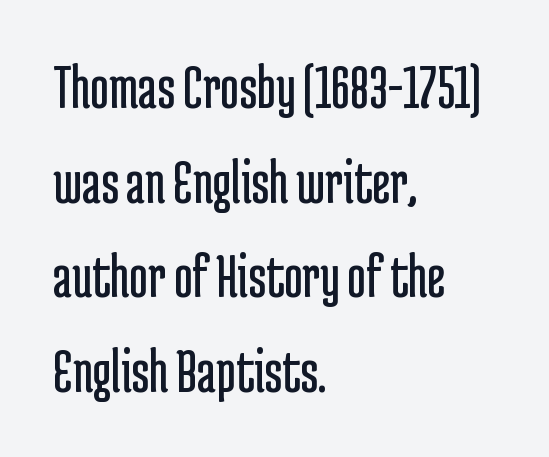
Check under the words: just untouched page. Is the block centered? No — it sits flush against the left margin. Think standard paragraph weight, or any step lighter than that. The letterforms sit shoulder to shoulder at normal distance.
